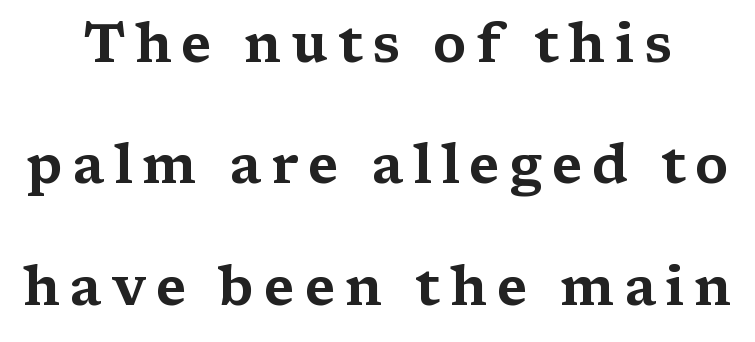
Each letter keeps its own natural width here, so spacing adapts to shape. Rendered with straight, roman letterforms. The letters carry serifs — small finishing strokes at the ends of their stems. Interline gaps are noticeably wide in this sample. Underline: absent.
